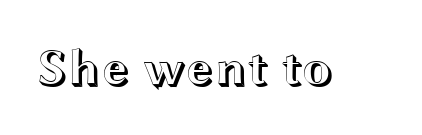
The rendering keeps characters at their native spacing. Each letter keeps its own natural width here, so spacing adapts to shape. Clear beneath every line of the passage. This sample uses an upright cut, with every glyph sitting square on the baseline.
